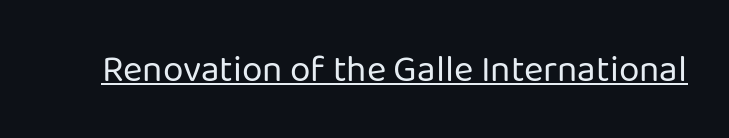
The typography opts for an upright posture over an oblique one. Words appear dense and cohesive because spacing is normal. The passage shown is underscored from start to finish. This is sans-serif lettering, the kind often seen on screens and signage. The rendering uses natural spacing where letterforms have individual widths. Stroke thickness stays within the range of a standard reading face or lighter.
